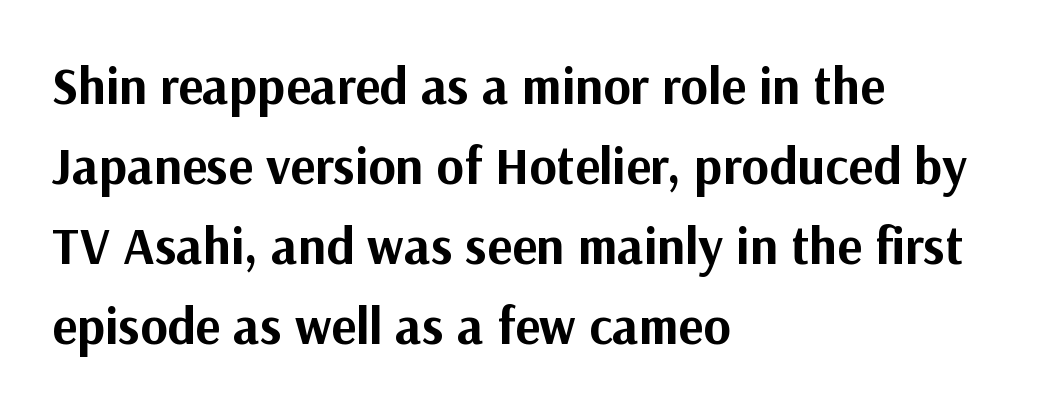
The designer left line spacing at the default. The space beneath each line is pristine and unruled. The rendering uses a bold face; every stroke is thick and dark. Look at the tracking — it's just the regular setting, nothing added. The specimen reads as upright at a glance.
